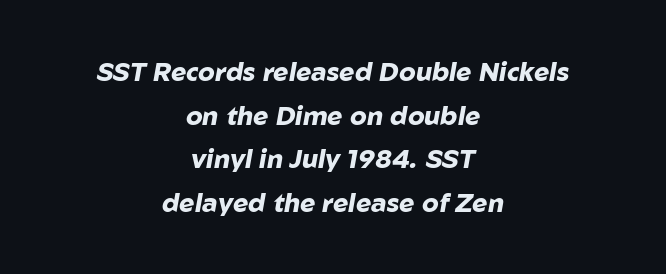
Each glyph is drawn with heavy, bold strokes. This is oblique type, the kind used for emphasis or titles. The space beneath each line is pristine and unruled. Leading matches the norm, producing a regular column. Between one letter and the next there's only the usual sliver of space. Leftover space on each line is divided equally before and after the words.
